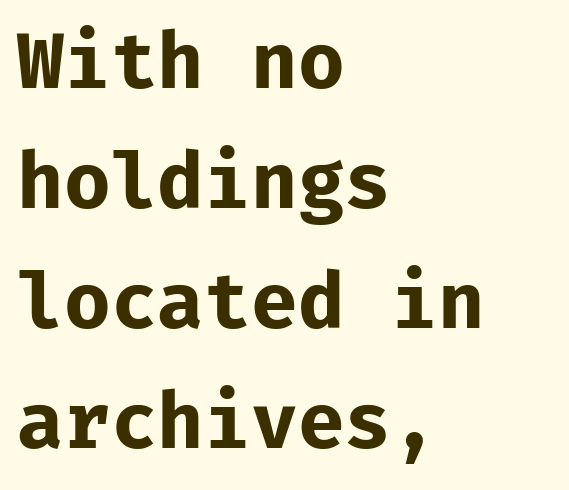
{"serif": "no", "italic": "no", "bold": "yes", "weight": "bold", "width": "normal", "stroke_contrast": "low", "x_height": "medium", "monospaced": "yes", "underline": "no", "align": "left", "line_spacing": "normal", "line_spacing_ratio": 1.58, "letter_spacing": "normal", "letter_spacing_em": 0.0, "glyph_px": 76}
